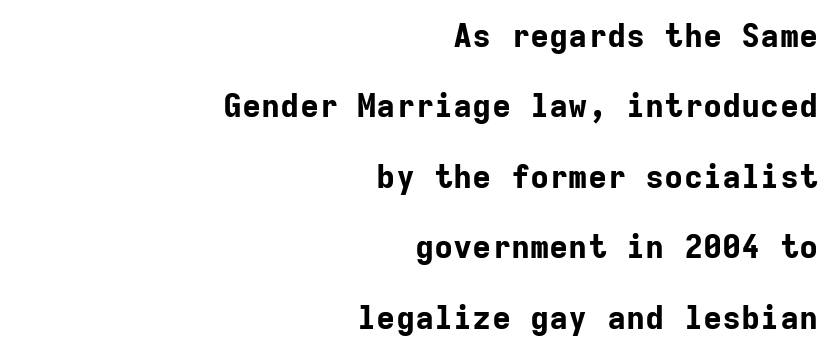
Each line ends at the same right margin while the left side varies. Default kerning and tracking; the words read as compact shapes. The leading is generous, giving the passage an open texture. Style check: upright.
